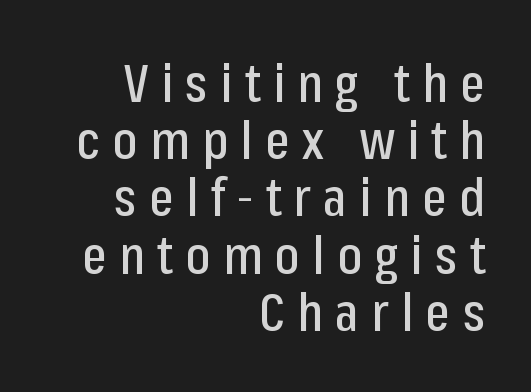
Unlike a traditional serif, this face leaves its strokes unadorned. Observe the wide spacing: letters keep a clear distance from each other. Visually the block forms a straight wall on the right and a jagged coastline on the left. Character widths vary here, with narrow letters taking less room than wide ones. Reading down the column, the eye jumps only a short way to each next line.
